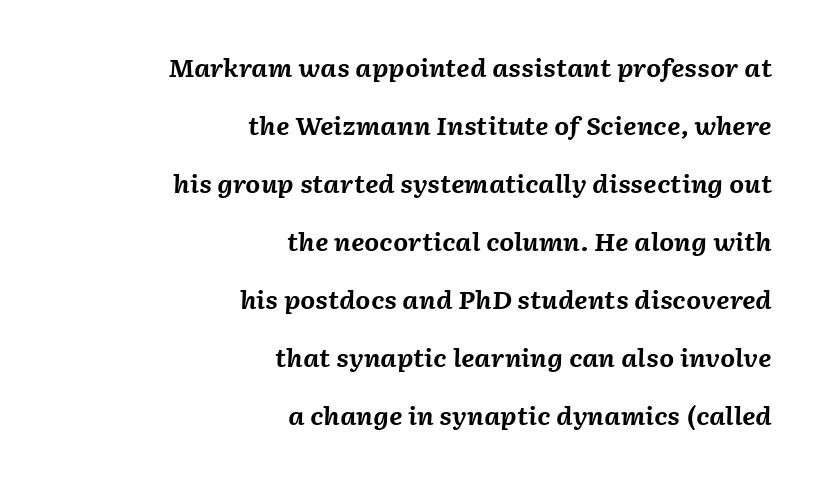
The image shows 24 px bold type, italic (leaning right); set right-aligned, loose line spacing (2.42x), normal letter spacing, not underlined.
